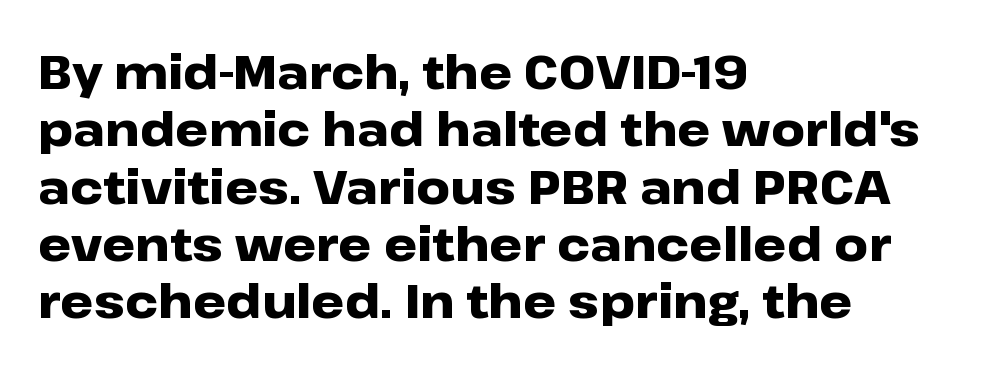
{"serif": "no", "italic": "no", "bold": "yes", "weight": "heavy", "width": "wide", "stroke_contrast": "low", "x_height": "medium", "monospaced": "no", "underline": "no", "align": "left", "line_spacing_ratio": 1.22, "letter_spacing": "normal", "letter_spacing_em": 0.0, "glyph_px": 47}
